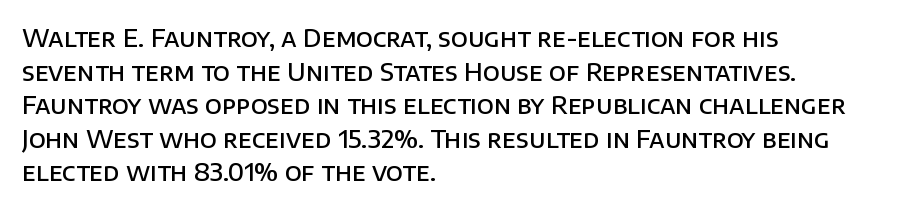
The image shows 24 px text type, upright; set left-aligned, normal line spacing (1.4x), normal letter spacing, not underlined.
